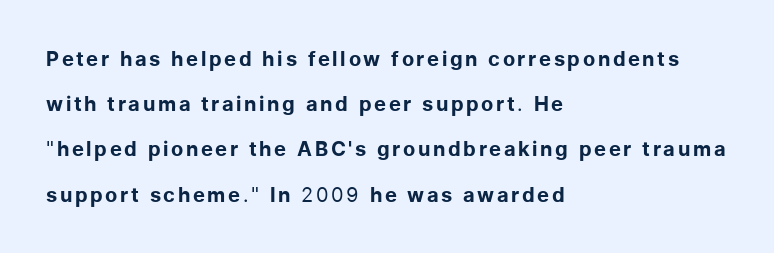
The image shows 20 px text type, upright; set left-aligned, loose line spacing (2.26x), not underlined.
